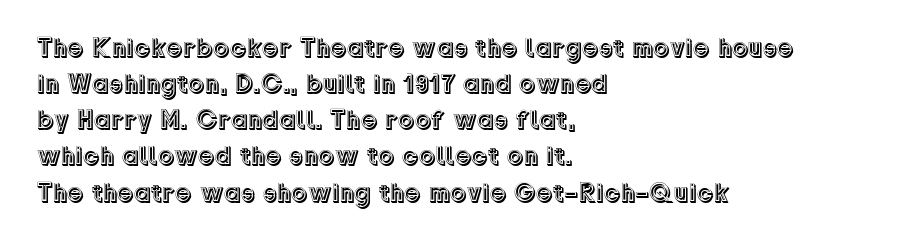
A typesetter would mark this as roman, not italic. Every row of glyphs begins at an identical x-position on the left. Descenders are the only things crossing below the line. Horizontal bands of white between lines are of average thickness.
